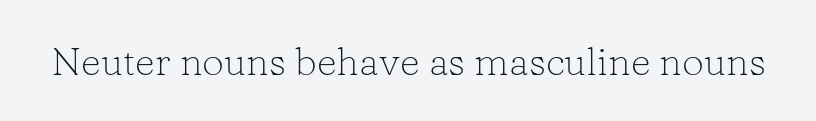
The image shows 39 px light serif type, upright; set normal letter spacing, not underlined; low stroke contrast and a medium x-height.
